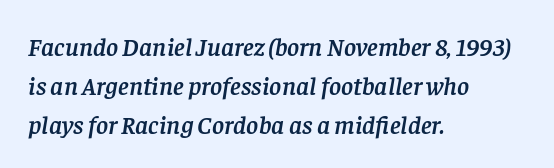
{"italic": "yes", "lean": "right", "slant_degrees": 8, "underline": "no", "align": "left", "line_spacing": "normal", "line_spacing_ratio": 1.5, "letter_spacing": "normal", "letter_spacing_em": 0.0, "glyph_px": 26}
